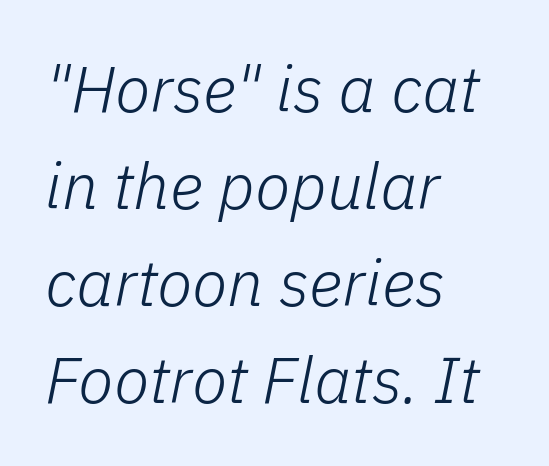
Q: Is the text bold? A: No.
Q: Is the text italic (slanted)? A: Yes, it leans right by about 11 degrees.
Q: Is the text underlined? A: No.
Q: How is the paragraph aligned? A: Left-aligned.
Q: Is the spacing between letters normal or unusually wide? A: Normal.
Q: Is the spacing between lines tight, normal or loose? A: Normal.
Q: Width (condensed, normal, or wide)? A: Normal.
Q: Stroke contrast? A: Low.
Q: x-height? A: Medium.
Q: Monospaced? A: No.
